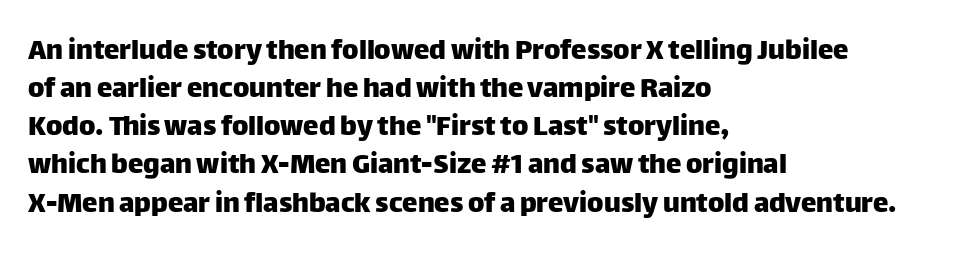
The image shows 31 px sans-serif type, upright; set left-aligned, line spacing 1.23x, normal letter spacing, not underlined; low stroke contrast and a large x-height.
